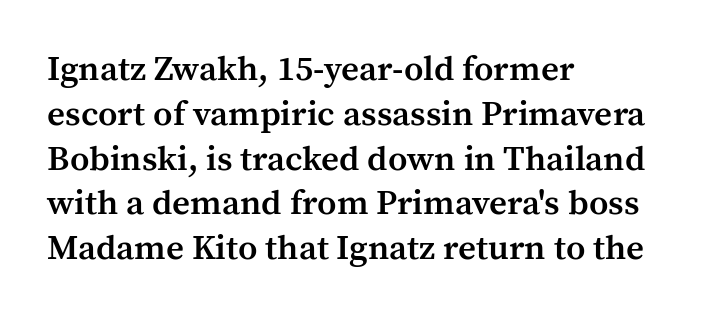
{"serif": "yes", "italic": "no", "bold": "semi", "weight": "semibold", "width": "normal", "stroke_contrast": "medium", "x_height": "medium", "monospaced": "no", "underline": "no", "align": "left", "line_spacing": "normal", "line_spacing_ratio": 1.28, "letter_spacing": "normal", "letter_spacing_em": 0.0, "glyph_px": 35}
